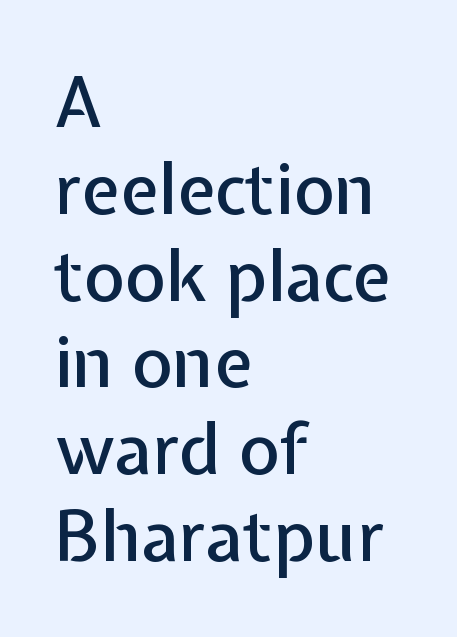
The image shows 70 px sans-serif type, upright; set left-aligned, line spacing 1.24x, normal letter spacing, not underlined; low stroke contrast and a medium x-height.
